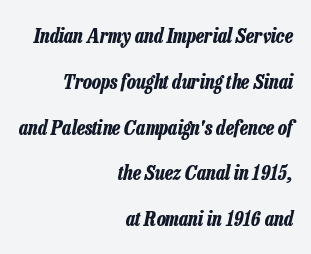
Q: Is the text bold? A: Yes.
Q: Is the text italic (slanted)? A: Yes, it leans right by about 13 degrees.
Q: Is the text underlined? A: No.
Q: How is the paragraph aligned? A: Right-aligned.
Q: Is the spacing between letters normal or unusually wide? A: Normal.
Q: Is the spacing between lines tight, normal or loose? A: Loose.
